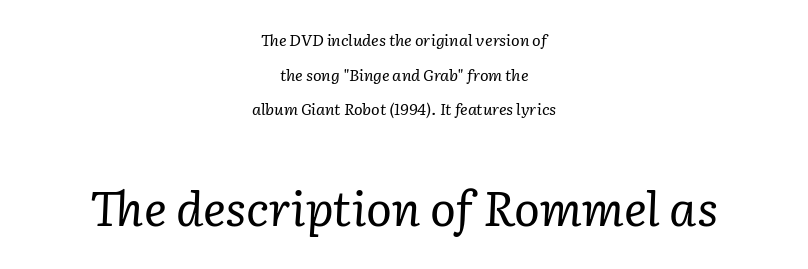
Q: Is the text bold? A: No.
Q: Is the text italic (slanted)? A: Yes, it leans right by about 2 degrees.
Q: Is the typeface a serif or a sans-serif typeface? A: Serif.
Q: Is the text underlined? A: No.
Q: How is the paragraph aligned? A: Centered.
Q: Is the spacing between letters normal or unusually wide? A: Normal.
Q: Is the spacing between lines tight, normal or loose? A: Loose.
Q: Which block of text is set in a larger size, the first (top) or the second (bottom)? A: The second (bottom) one.
Q: Width (condensed, normal, or wide)? A: Normal.
Q: Stroke contrast? A: Low.
Q: x-height? A: Medium.
Q: Monospaced? A: No.
